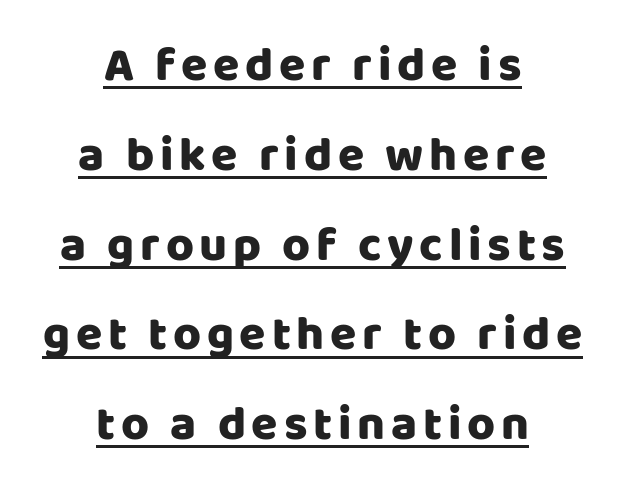
{"serif": "no", "italic": "no", "bold": "yes", "weight": "heavy", "width": "normal", "stroke_contrast": "low", "x_height": "large", "monospaced": "no", "underline": "yes", "align": "center", "line_spacing_ratio": 1.87, "glyph_px": 48}
